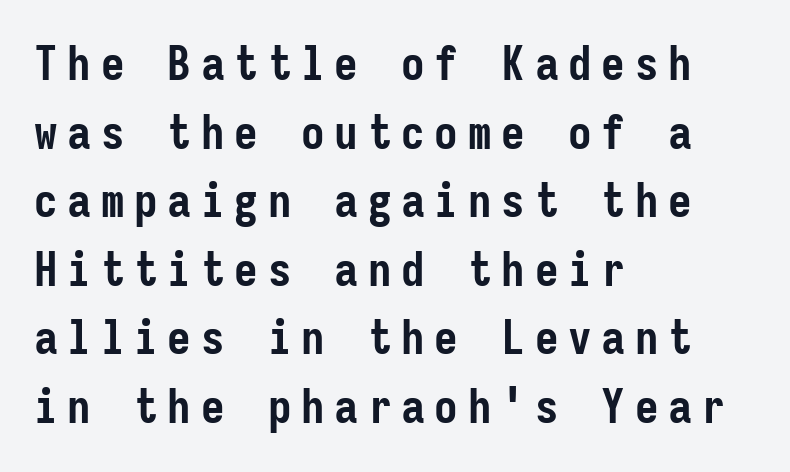
The image shows 47 px semibold, condensed sans-serif type, upright, monospaced; set left-aligned, normal line spacing (1.46x), unusually wide letter spacing (+0.21 em), not underlined; low stroke contrast and a medium x-height.
